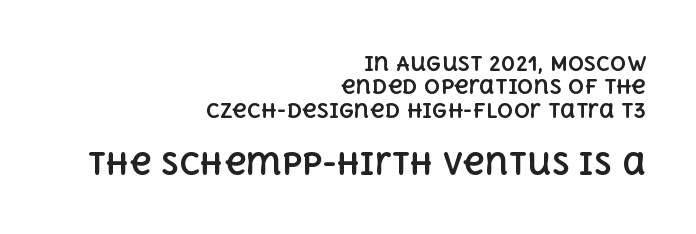
Q: Is the text bold? A: Yes.
Q: Is the text italic (slanted)? A: No, it is upright.
Q: Is the text underlined? A: No.
Q: How is the paragraph aligned? A: Right-aligned.
Q: Is the spacing between letters normal or unusually wide? A: Normal.
Q: Which block of text is set in a larger size, the first (top) or the second (bottom)? A: The second (bottom) one.
Q: Width (condensed, normal, or wide)? A: Normal.
Q: x-height? A: Large.
Q: Monospaced? A: No.
